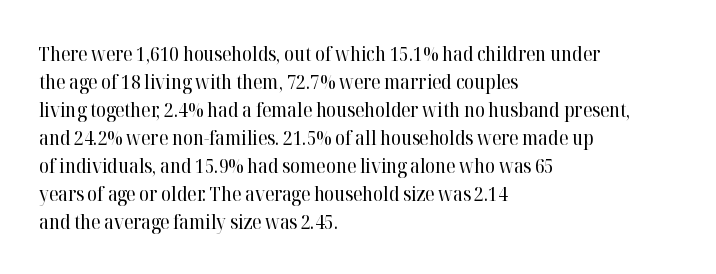
A roman cut, with each character standing at attention. Compared with a centered layout, this one pins lines to the left instead. Evenly set lines give the paragraph a standard silhouette. Heft: none added — not bold. The baseline area is clear.
